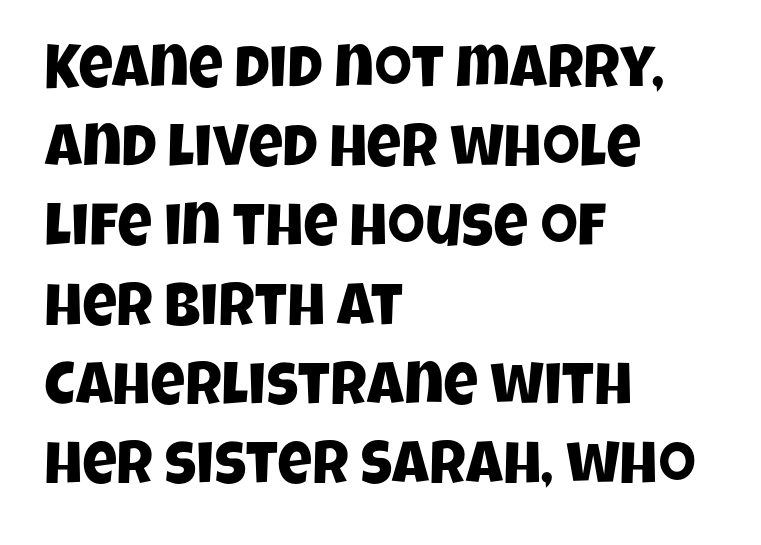
Q: Is the typeface a serif or a sans-serif typeface? A: Sans-serif.
Q: Is the text underlined? A: No.
Q: How is the paragraph aligned? A: Left-aligned.
Q: Is the spacing between letters normal or unusually wide? A: Normal.
Q: Is the spacing between lines tight, normal or loose? A: Normal.
Q: Width (condensed, normal, or wide)? A: Condensed.
Q: Stroke contrast? A: Low.
Q: x-height? A: Large.
Q: Monospaced? A: No.
